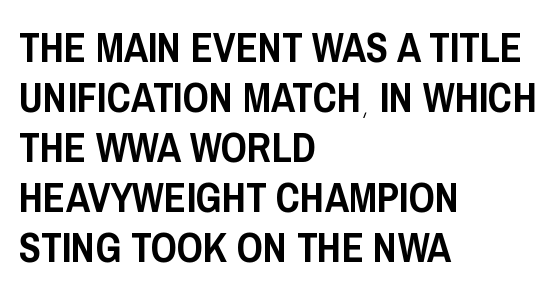
Q: Is the text italic (slanted)? A: No, it is upright.
Q: Is the typeface a serif or a sans-serif typeface? A: Sans-serif.
Q: Is the text underlined? A: No.
Q: How is the paragraph aligned? A: Left-aligned.
Q: Is the spacing between letters normal or unusually wide? A: Normal.
Q: Width (condensed, normal, or wide)? A: Condensed.
Q: Stroke contrast? A: Low.
Q: x-height? A: Large.
Q: Monospaced? A: No.
